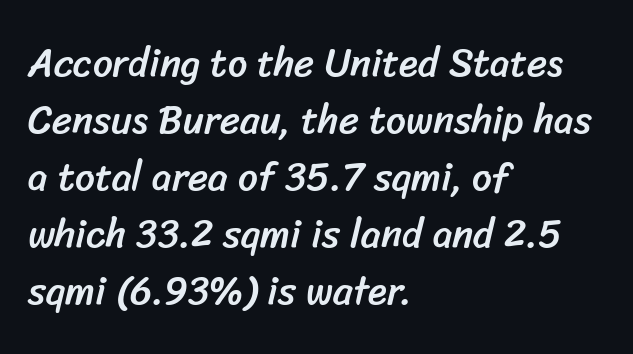
One-word summary of the alignment: left. Spacing between characters is what you'd get straight out of the box. The designer went with a sans here, leaving each stem footless. Baseline-to-baseline distance is the conventional proportion of letter height. Here the designer chose a conventional face with non-uniform glyph widths. The space directly below the letters is spotless.
